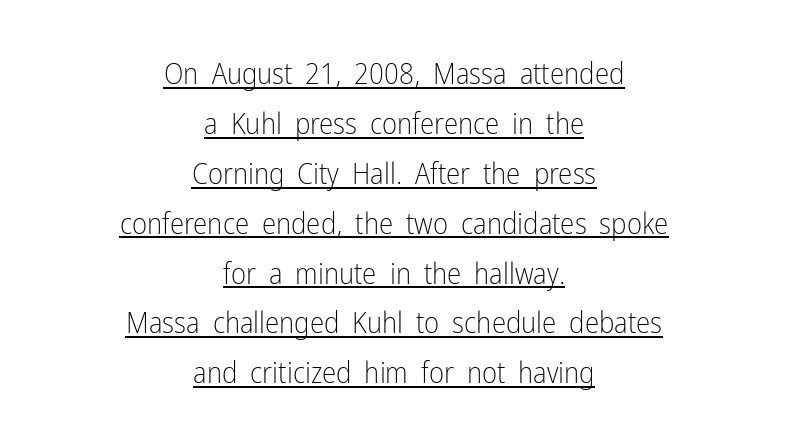
Teacher's note: observe the equal gaps on both sides — that is centered alignment. Heaviness? Minimal to ordinary, like unemphasized prose. Standard letterfit; no display-style spreading of the glyphs. Nope, no serifs anywhere on these letters.
